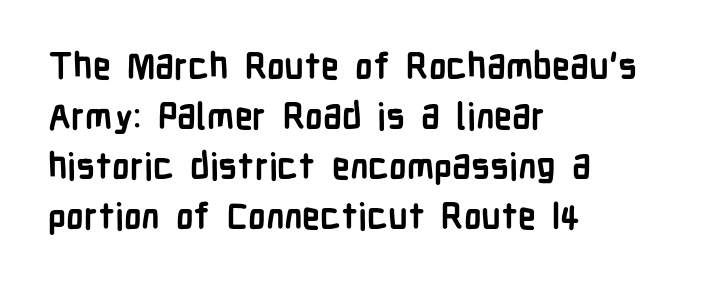
Check under the words: just untouched page. Type style note: lacks serifs. Observe the ordinary spacing: letters are neighbours, not strangers. These lines stack with their left ends in a neat column. Rendered with straight, roman letterforms. Proportional: the letters do not fall into vertical columns.
